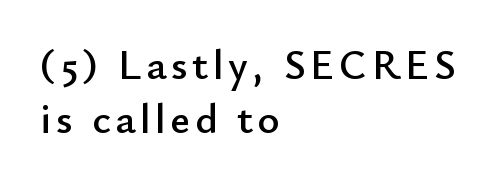
Q: Is the text italic (slanted)? A: No, it is upright.
Q: Is the typeface a serif or a sans-serif typeface? A: Sans-serif.
Q: Is the text underlined? A: No.
Q: How is the paragraph aligned? A: Left-aligned.
Q: Is the spacing between lines tight, normal or loose? A: Normal.
Q: Width (condensed, normal, or wide)? A: Normal.
Q: Stroke contrast? A: Low.
Q: x-height? A: Small.
Q: Monospaced? A: No.
